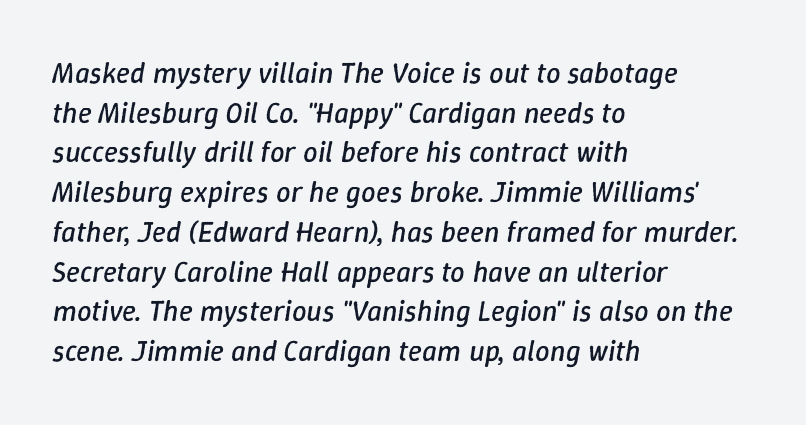
Q: Is the text bold? A: No.
Q: Is the text italic (slanted)? A: Yes, it leans right by about 9 degrees.
Q: Is the text underlined? A: No.
Q: How is the paragraph aligned? A: Left-aligned.
Q: Is the spacing between letters normal or unusually wide? A: Normal.
Q: Is the spacing between lines tight, normal or loose? A: Normal.
Q: Width (condensed, normal, or wide)? A: Normal.
Q: Stroke contrast? A: Low.
Q: x-height? A: Medium.
Q: Monospaced? A: No.
